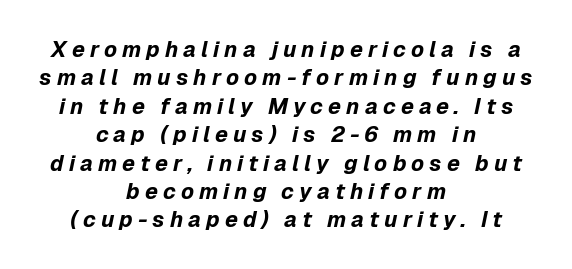
The image shows 22 px bold type, italic (leaning right); set centered, normal line spacing (1.29x), unusually wide letter spacing (+0.23 em), not underlined.
